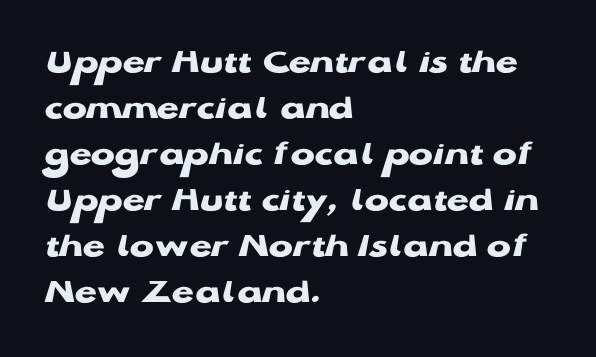
{"serif": "no", "italic": "no", "bold": "yes", "weight": "heavy", "width": "wide", "stroke_contrast": "low", "x_height": "medium", "monospaced": "no", "underline": "no", "align": "left", "line_spacing": "normal", "line_spacing_ratio": 1.28, "letter_spacing": "normal", "letter_spacing_em": 0.0, "glyph_px": 36}
